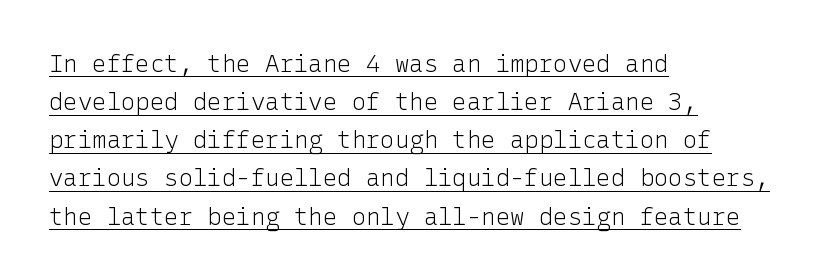
The image shows 24 px text type, upright; set left-aligned, normal line spacing (1.59x), normal letter spacing, underlined.
